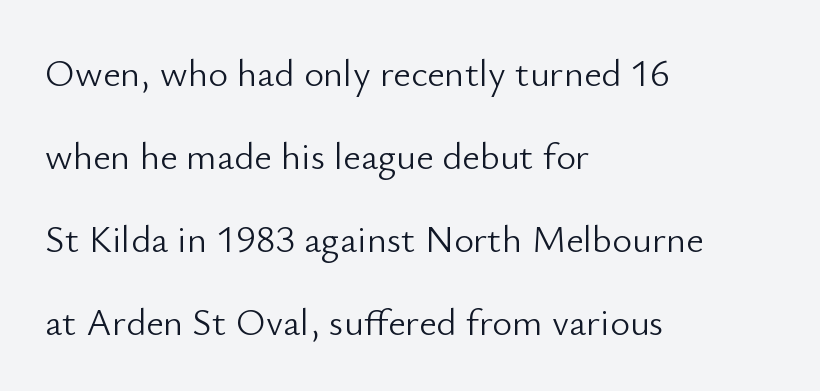
The image shows 38 px light sans-serif type, upright; set left-aligned, loose line spacing (2.18x), normal letter spacing, not underlined; low stroke contrast and a small x-height.
